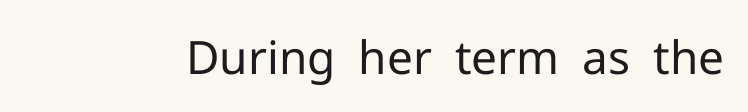
Nothing heavy about these letters — not bold at all. Rule under the text: the space is simply empty. Standard letterfit; no display-style spreading of the glyphs. The rendering uses natural spacing where letterforms have individual widths. You can tell from the bare stems that sans-serif type was used.
